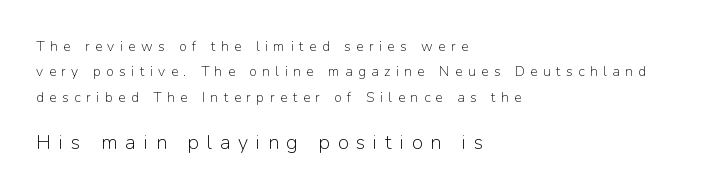
The image shows 20 px text type, upright; set left-aligned, line spacing 1.81x, unusually wide letter spacing (+0.39 em), not underlined; the second (bottom) block is 1.43x larger.
